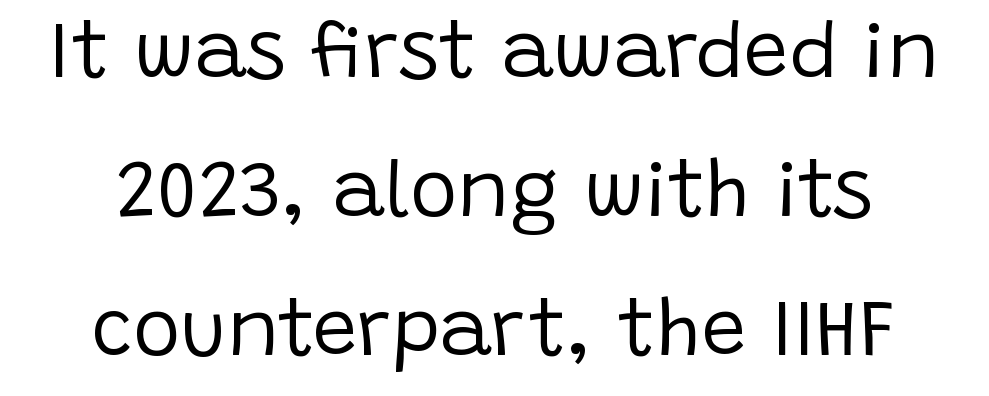
Q: Is the text bold? A: No.
Q: Is the text italic (slanted)? A: No, it is upright.
Q: Is the typeface a serif or a sans-serif typeface? A: Sans-serif.
Q: Is the text underlined? A: No.
Q: How is the paragraph aligned? A: Centered.
Q: Is the spacing between letters normal or unusually wide? A: Normal.
Q: Width (condensed, normal, or wide)? A: Normal.
Q: Stroke contrast? A: Low.
Q: x-height? A: Large.
Q: Monospaced? A: No.
